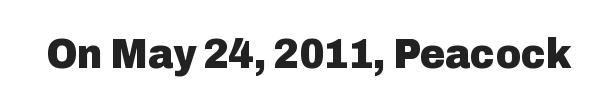
The image shows 43 px heavy sans-serif type, upright; set normal letter spacing, not underlined; low stroke contrast and a medium x-height.
